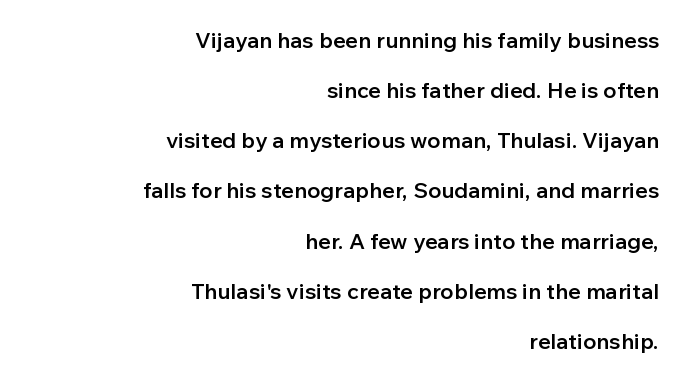
Q: Is the text bold? A: Semi-bold.
Q: Is the text italic (slanted)? A: No, it is upright.
Q: Is the text underlined? A: No.
Q: How is the paragraph aligned? A: Right-aligned.
Q: Is the spacing between letters normal or unusually wide? A: Normal.
Q: Is the spacing between lines tight, normal or loose? A: Loose.
